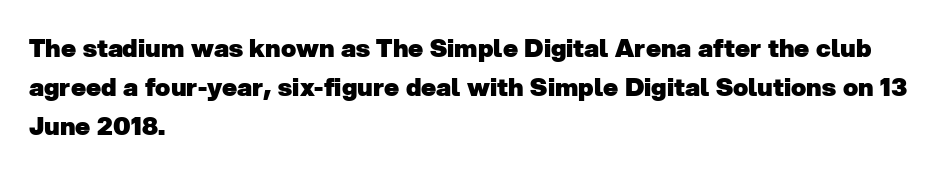
The image shows 25 px bold type; set left-aligned, normal line spacing (1.56x), normal letter spacing, not underlined.
